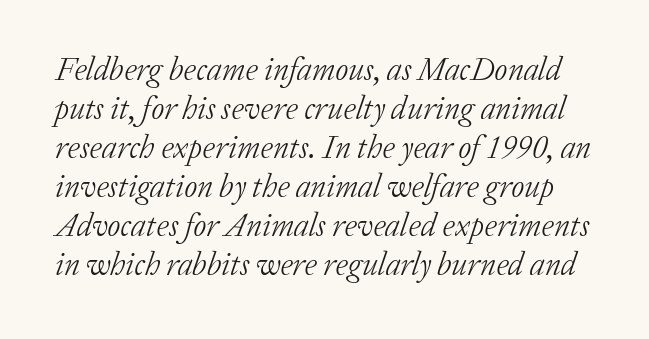
{"serif": "yes", "italic": "yes", "lean": "right", "slant_degrees": 20, "bold": "no", "weight": "light", "width": "normal", "stroke_contrast": "low", "x_height": "medium", "monospaced": "no", "underline": "no", "line_spacing_ratio": 1.22, "letter_spacing": "normal", "letter_spacing_em": 0.0, "glyph_px": 32}
